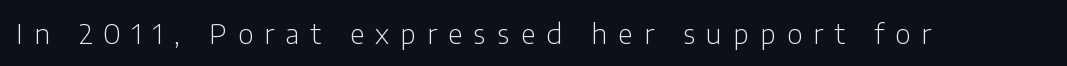
The image shows 27 px text type, upright; set unusually wide letter spacing (+0.41 em), not underlined.
